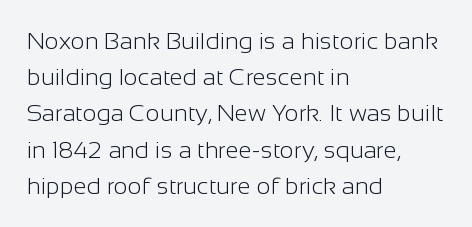
Default kerning and tracking; the words read as compact shapes. Tall strokes in this sample are plumb rather than angled. This rendering uses left alignment, leaving the right contour irregular. Students, observe: this is what conventionally led text looks like. Each stroke keeps to a modest, everyday thickness or less. Honestly, there is no underline to notice here at all.
